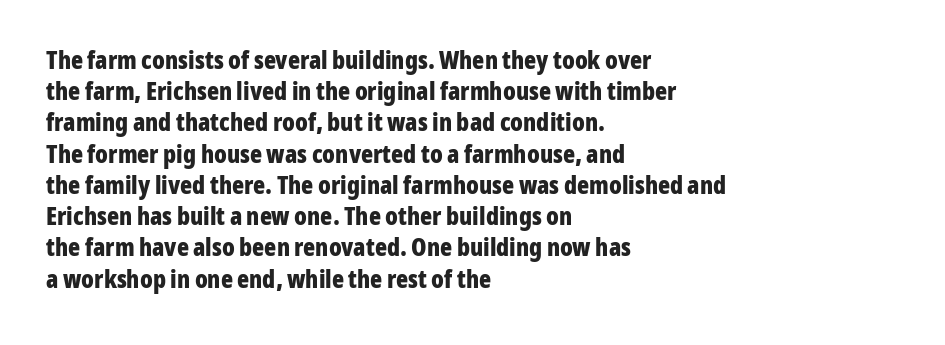
{"italic": "no", "bold": "yes", "underline": "no", "align": "left", "line_spacing": "normal", "line_spacing_ratio": 1.25, "letter_spacing": "normal", "letter_spacing_em": 0.0, "glyph_px": 25}
